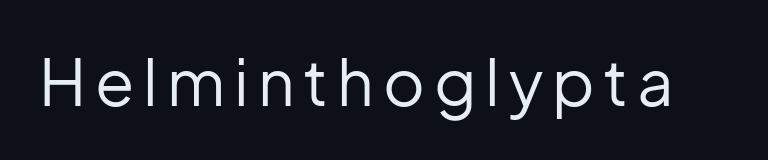
Q: Is the text bold? A: No.
Q: Is the text italic (slanted)? A: No, it is upright.
Q: Is the typeface a serif or a sans-serif typeface? A: Sans-serif.
Q: Is the text underlined? A: No.
Q: Width (condensed, normal, or wide)? A: Normal.
Q: Stroke contrast? A: Low.
Q: x-height? A: Medium.
Q: Monospaced? A: No.
